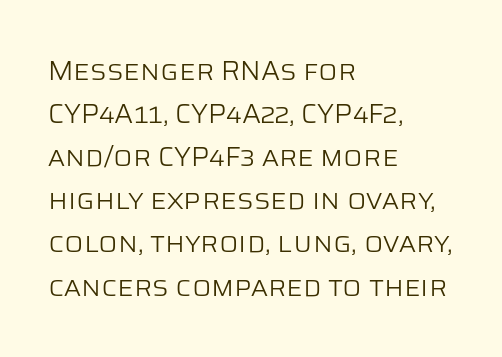
Leading matches the norm, producing a regular column. Inter-character spacing is left at the font's built-in metrics. Nope, no serifs anywhere on these letters. Unbolded letterforms with no extra heft. Anything drawn beneath the words? Only blank space. The typography opts for an upright posture over an oblique one.
